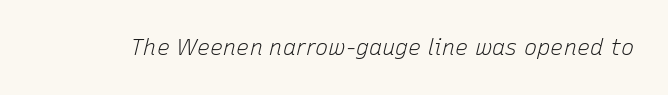
Q: Is the text bold? A: No.
Q: Is the text italic (slanted)? A: Yes, it leans right by about 15 degrees.
Q: Is the text underlined? A: No.
Q: Is the spacing between letters normal or unusually wide? A: Normal.
